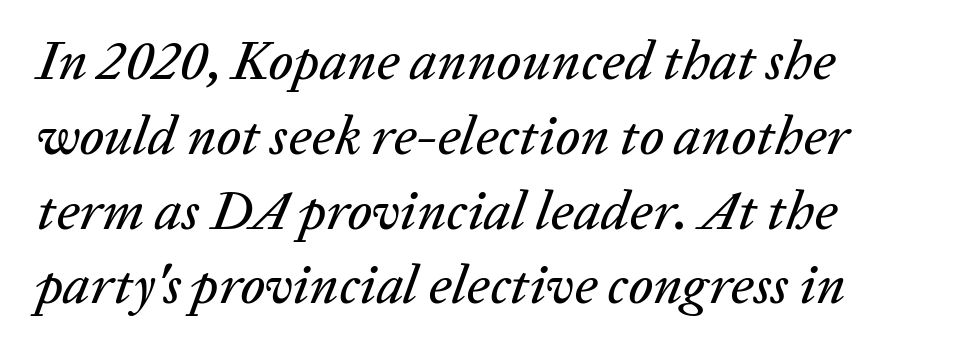
Clear beneath every line of the passage. The passage shown is typed in a proportional face where columns would drift. The line-height multiplier appears to be the usual default. Alignment: flush left. Students, note that the glyphs here touch the page at normal intervals. Italic: yes, the glyphs are oblique.
